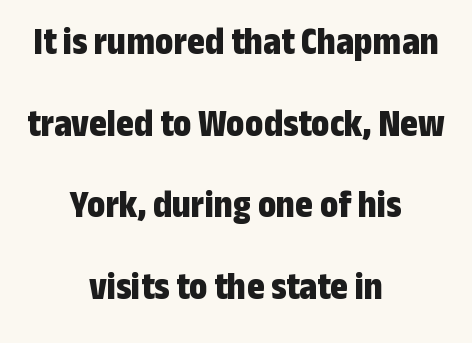
{"serif": "no", "italic": "no", "bold": "yes", "weight": "bold", "width": "condensed", "stroke_contrast": "low", "x_height": "medium", "monospaced": "no", "underline": "no", "align": "center", "line_spacing": "loose", "line_spacing_ratio": 2.15, "letter_spacing": "normal", "letter_spacing_em": 0.0, "glyph_px": 38}
